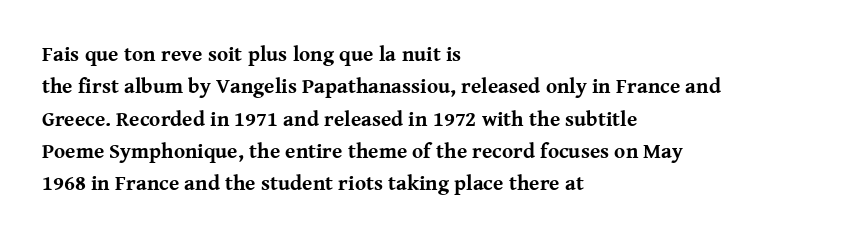
Q: Is the text bold? A: Yes.
Q: Is the text italic (slanted)? A: No, it is upright.
Q: Is the text underlined? A: No.
Q: How is the paragraph aligned? A: Left-aligned.
Q: Is the spacing between letters normal or unusually wide? A: Normal.
Q: Is the spacing between lines tight, normal or loose? A: Normal.
